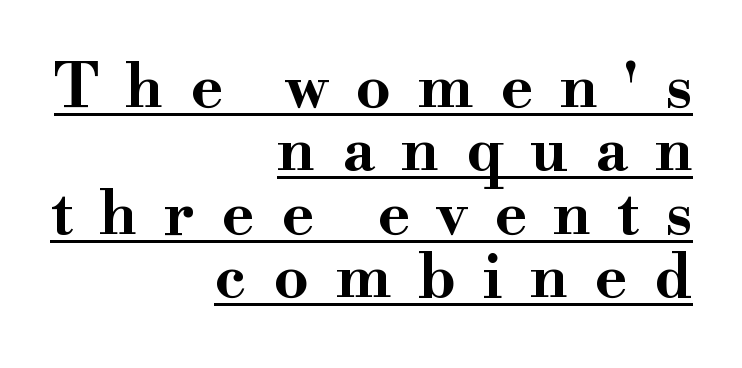
Q: Is the text bold? A: Yes.
Q: Is the text italic (slanted)? A: No, it is upright.
Q: Is the typeface a serif or a sans-serif typeface? A: Serif.
Q: Is the text underlined? A: Yes.
Q: How is the paragraph aligned? A: Right-aligned.
Q: Is the spacing between letters normal or unusually wide? A: Unusually wide.
Q: Is the spacing between lines tight, normal or loose? A: Tight.
Q: Width (condensed, normal, or wide)? A: Wide.
Q: Stroke contrast? A: High.
Q: x-height? A: Small.
Q: Monospaced? A: No.
